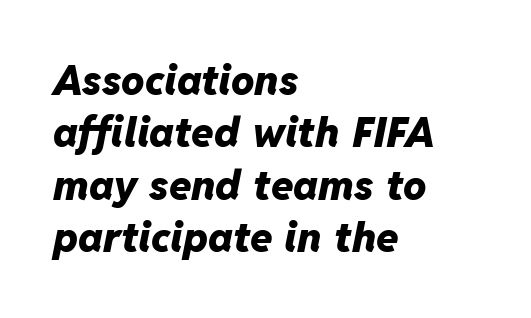
Q: Is the text bold? A: Yes.
Q: Is the text italic (slanted)? A: Yes, it leans right by about 11 degrees.
Q: Is the text underlined? A: No.
Q: How is the paragraph aligned? A: Left-aligned.
Q: Is the spacing between letters normal or unusually wide? A: Normal.
Q: Is the spacing between lines tight, normal or loose? A: Normal.
Q: Width (condensed, normal, or wide)? A: Normal.
Q: Stroke contrast? A: Low.
Q: x-height? A: Medium.
Q: Monospaced? A: No.
